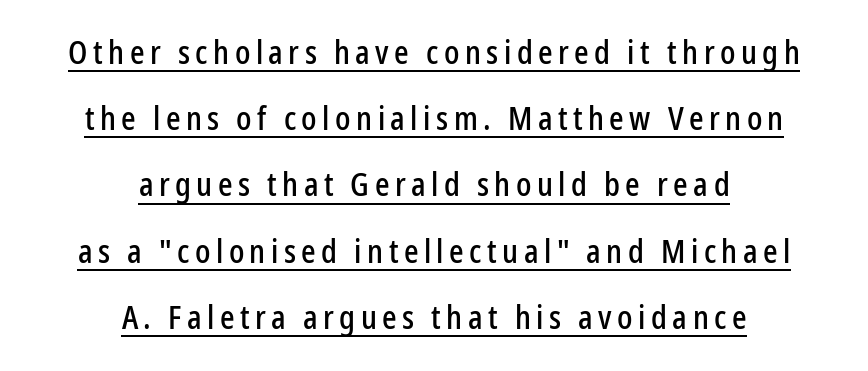
The image shows 32 px condensed sans-serif type, upright; set centered, loose line spacing (2.07x), underlined; low stroke contrast and a medium x-height.
